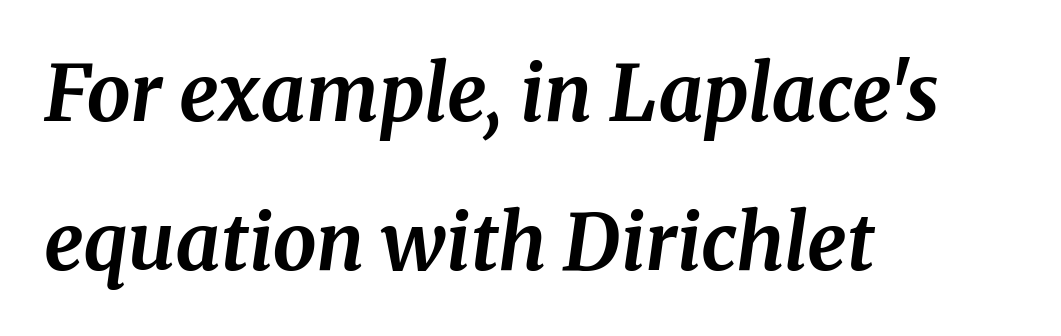
{"serif": "yes", "italic": "yes", "lean": "right", "slant_degrees": 8, "bold": "yes", "weight": "bold", "width": "normal", "stroke_contrast": "medium", "x_height": "medium", "monospaced": "no", "underline": "no", "align": "left", "line_spacing": "loose", "line_spacing_ratio": 1.91, "letter_spacing": "normal", "letter_spacing_em": 0.0, "glyph_px": 78}
